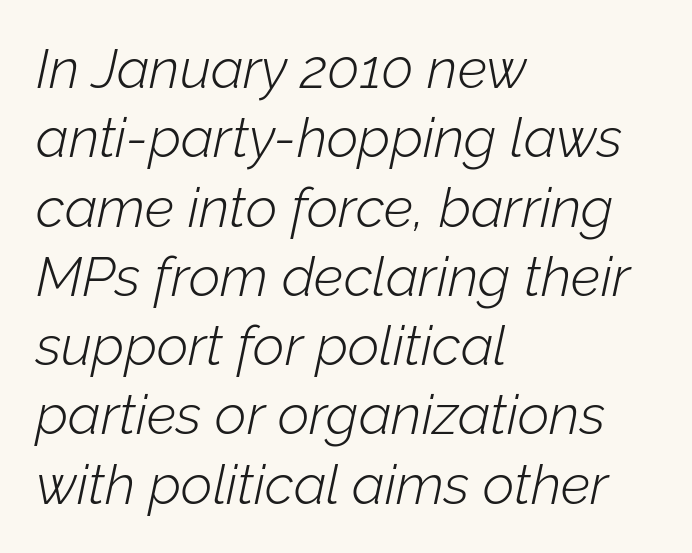
{"italic": "yes", "lean": "right", "slant_degrees": 12, "bold": "no", "weight": "light", "width": "normal", "stroke_contrast": "low", "x_height": "medium", "monospaced": "no", "underline": "no", "align": "left", "line_spacing": "normal", "line_spacing_ratio": 1.26, "letter_spacing": "normal", "letter_spacing_em": 0.0, "glyph_px": 55}
